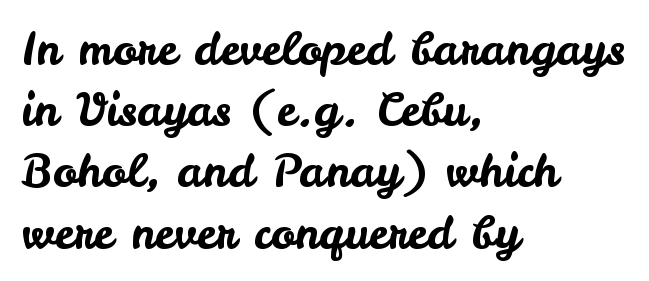
Casual observation: everything's shoved over to the left. Quick note: underline off. The designer left line spacing at the default. Serifs: no, the terminals of the letterforms are clean. The line texture is even and compact thanks to regular tracking.
